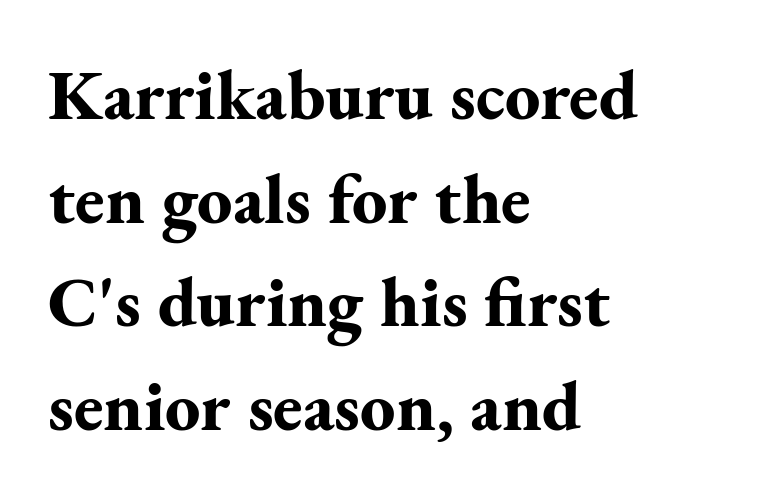
The ragged edge is on the right, which tells us the setting is flush left. Students, observe: this is what conventionally led text looks like. Looks like regular typesetting: each glyph gets only the width it needs. Check where the strokes stop: tiny serifs finish them off. The font's upright variant was chosen for this text.
